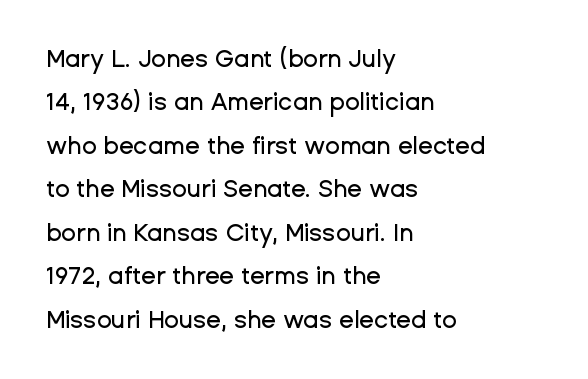
{"italic": "no", "underline": "no", "align": "left", "line_spacing_ratio": 1.81, "letter_spacing": "normal", "letter_spacing_em": 0.0, "glyph_px": 24}
